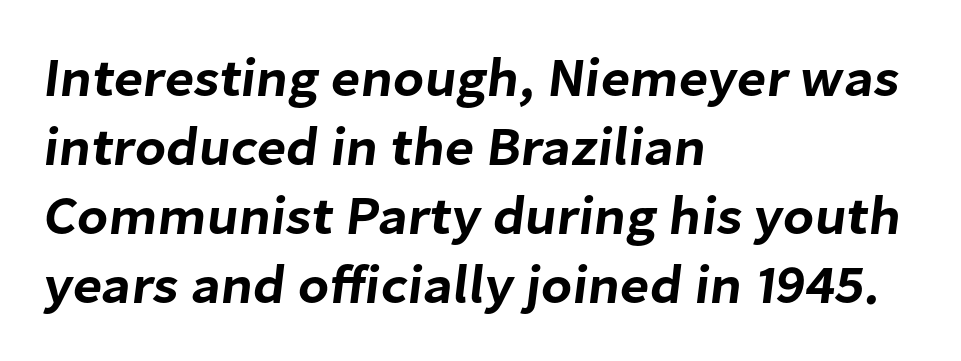
Type without underlining. Leading: standard. The passage is arranged the way most books set body copy — flush left. The horizontal fit of the characters is conventional and even. The text was rendered using a sans face with plain stroke endings.
